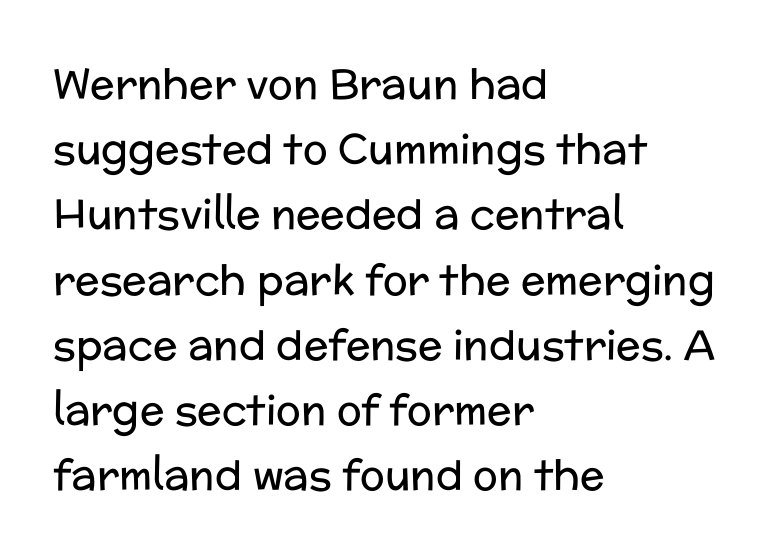
Q: Is the text bold? A: No.
Q: Is the text italic (slanted)? A: No, it is upright.
Q: Is the typeface a serif or a sans-serif typeface? A: Sans-serif.
Q: Is the text underlined? A: No.
Q: How is the paragraph aligned? A: Left-aligned.
Q: Is the spacing between letters normal or unusually wide? A: Normal.
Q: Is the spacing between lines tight, normal or loose? A: Normal.
Q: Width (condensed, normal, or wide)? A: Normal.
Q: Stroke contrast? A: Low.
Q: x-height? A: Medium.
Q: Monospaced? A: No.
